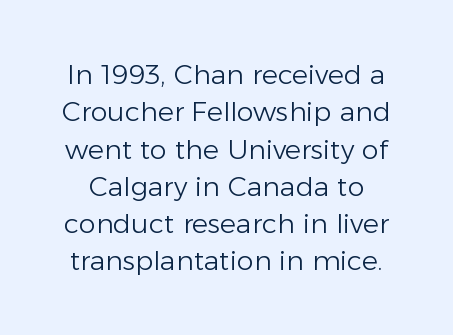
You can tell it's not italic because the verticals are truly vertical. The vertical gap from one line to the next is medium. Check the space under the baseline: it is left empty. Bold? No — there's no thickening of the strokes.
